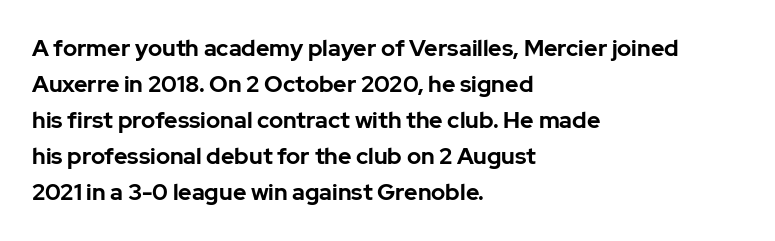
Q: Is the text bold? A: Yes.
Q: Is the text italic (slanted)? A: No, it is upright.
Q: Is the text underlined? A: No.
Q: How is the paragraph aligned? A: Left-aligned.
Q: Is the spacing between letters normal or unusually wide? A: Normal.
Q: Is the spacing between lines tight, normal or loose? A: Normal.
